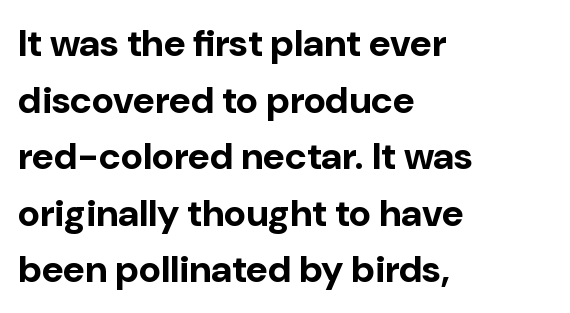
{"serif": "no", "italic": "no", "bold": "yes", "weight": "bold", "width": "normal", "stroke_contrast": "low", "x_height": "medium", "monospaced": "no", "underline": "no", "align": "left", "line_spacing": "normal", "line_spacing_ratio": 1.49, "letter_spacing": "normal", "letter_spacing_em": 0.0, "glyph_px": 38}
